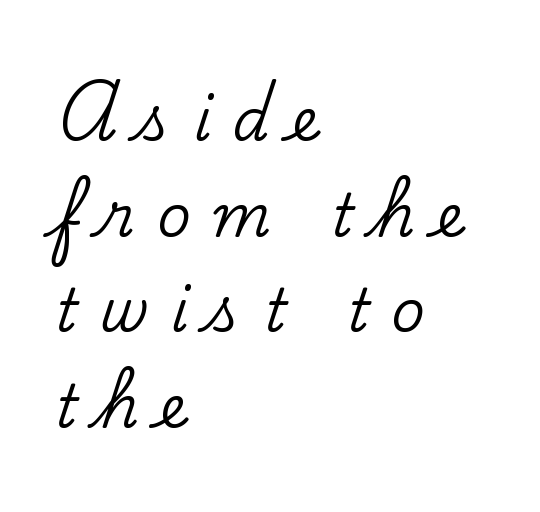
{"serif": "yes", "width": "normal", "stroke_contrast": "low", "x_height": "small", "monospaced": "no", "underline": "no", "align": "left", "line_spacing": "normal", "line_spacing_ratio": 1.62, "letter_spacing": "wide", "letter_spacing_em": 0.36, "glyph_px": 59}
